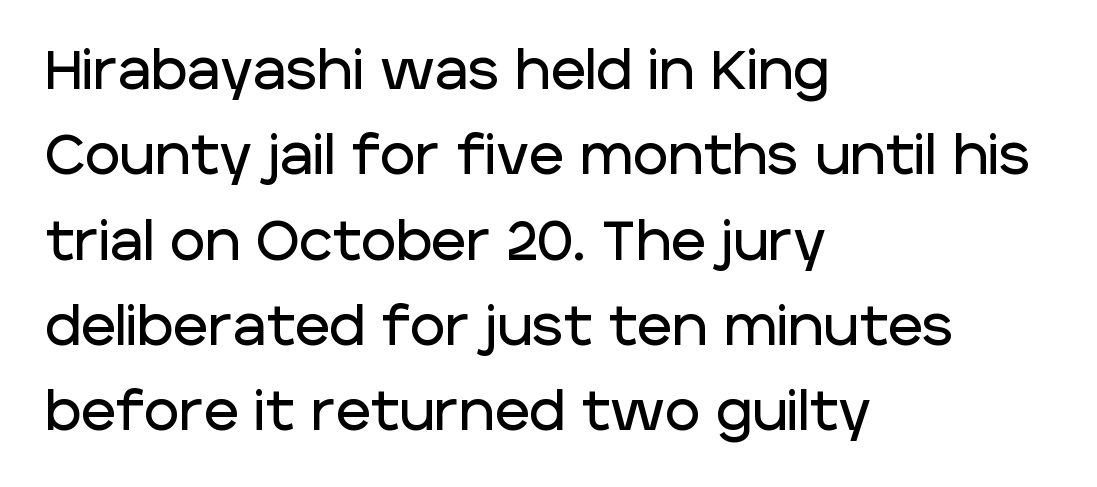
{"serif": "no", "italic": "no", "width": "normal", "stroke_contrast": "low", "x_height": "large", "monospaced": "no", "underline": "no", "align": "left", "line_spacing": "normal", "line_spacing_ratio": 1.58, "letter_spacing": "normal", "letter_spacing_em": 0.0, "glyph_px": 54}
